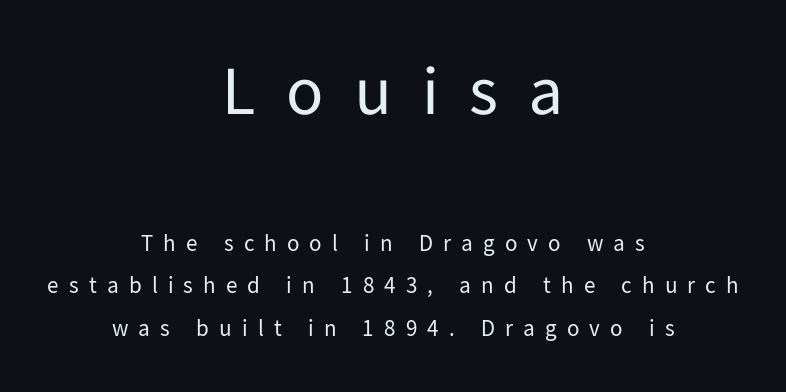
Q: Is the text bold? A: No.
Q: Is the text italic (slanted)? A: No, it is upright.
Q: Is the typeface a serif or a sans-serif typeface? A: Sans-serif.
Q: Is the text underlined? A: No.
Q: How is the paragraph aligned? A: Centered.
Q: Is the spacing between letters normal or unusually wide? A: Unusually wide.
Q: Which block of text is set in a larger size, the first (top) or the second (bottom)? A: The first (top) one.
Q: Width (condensed, normal, or wide)? A: Normal.
Q: Stroke contrast? A: Low.
Q: x-height? A: Medium.
Q: Monospaced? A: No.
